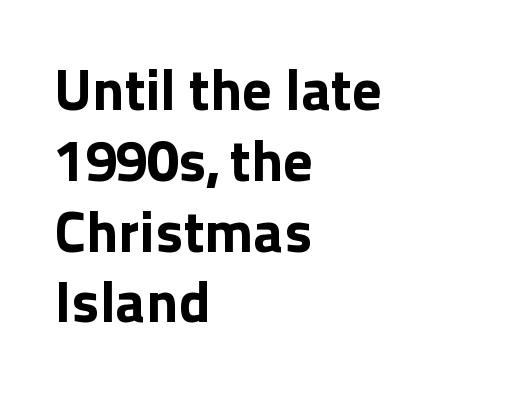
The image shows 58 px bold sans-serif type, upright; set left-aligned, line spacing 1.22x, normal letter spacing, not underlined; a medium x-height.
